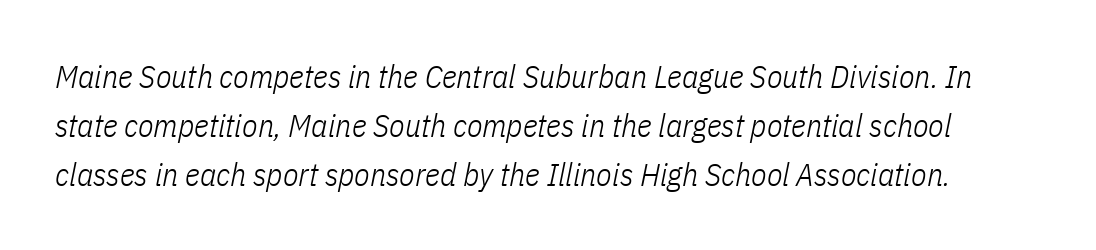
Q: Is the text bold? A: No.
Q: Is the text italic (slanted)? A: Yes, it leans right by about 11 degrees.
Q: Is the text underlined? A: No.
Q: Is the spacing between letters normal or unusually wide? A: Normal.
Q: Is the spacing between lines tight, normal or loose? A: Normal.
Q: Width (condensed, normal, or wide)? A: Condensed.
Q: Stroke contrast? A: Low.
Q: x-height? A: Medium.
Q: Monospaced? A: No.
